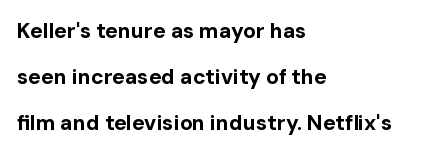
The image shows 21 px bold type, upright; set left-aligned, loose line spacing (2.2x), normal letter spacing, not underlined.
